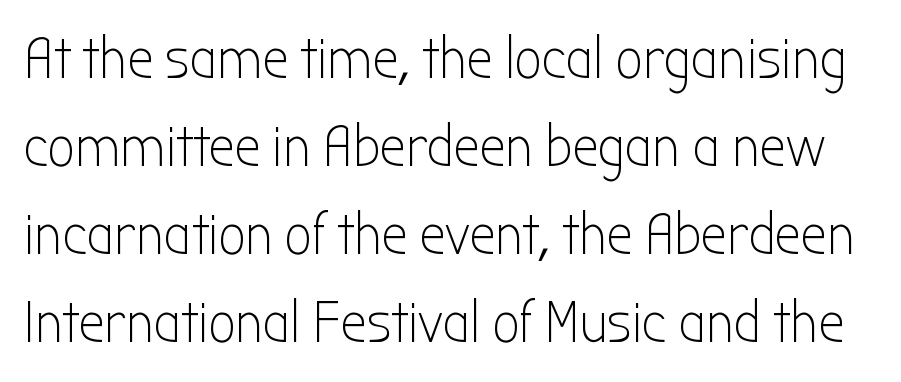
Q: Is the text bold? A: No.
Q: Is the text italic (slanted)? A: No, it is upright.
Q: Is the typeface a serif or a sans-serif typeface? A: Sans-serif.
Q: Is the text underlined? A: No.
Q: Is the spacing between letters normal or unusually wide? A: Normal.
Q: Is the spacing between lines tight, normal or loose? A: Normal.
Q: Width (condensed, normal, or wide)? A: Condensed.
Q: Stroke contrast? A: Low.
Q: x-height? A: Medium.
Q: Monospaced? A: No.
